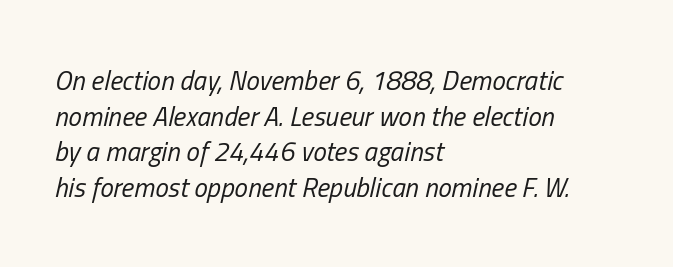
Q: Is the text bold? A: No.
Q: Is the text italic (slanted)? A: Yes, it leans right by about 13 degrees.
Q: Is the text underlined? A: No.
Q: How is the paragraph aligned? A: Left-aligned.
Q: Is the spacing between letters normal or unusually wide? A: Normal.
Q: Is the spacing between lines tight, normal or loose? A: Normal.
